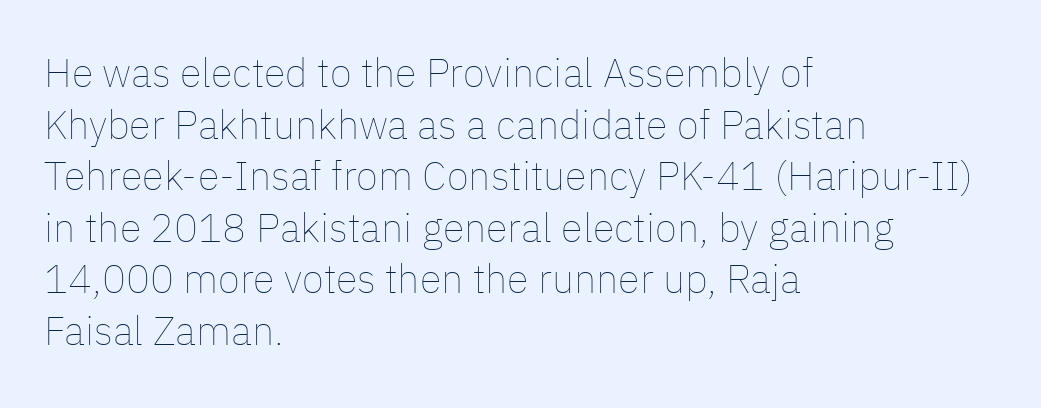
{"italic": "no", "bold": "no", "weight": "thin", "width": "normal", "stroke_contrast": "low", "x_height": "medium", "monospaced": "no", "underline": "no", "align": "left", "line_spacing": "normal", "line_spacing_ratio": 1.29, "letter_spacing": "normal", "letter_spacing_em": 0.0, "glyph_px": 40}
